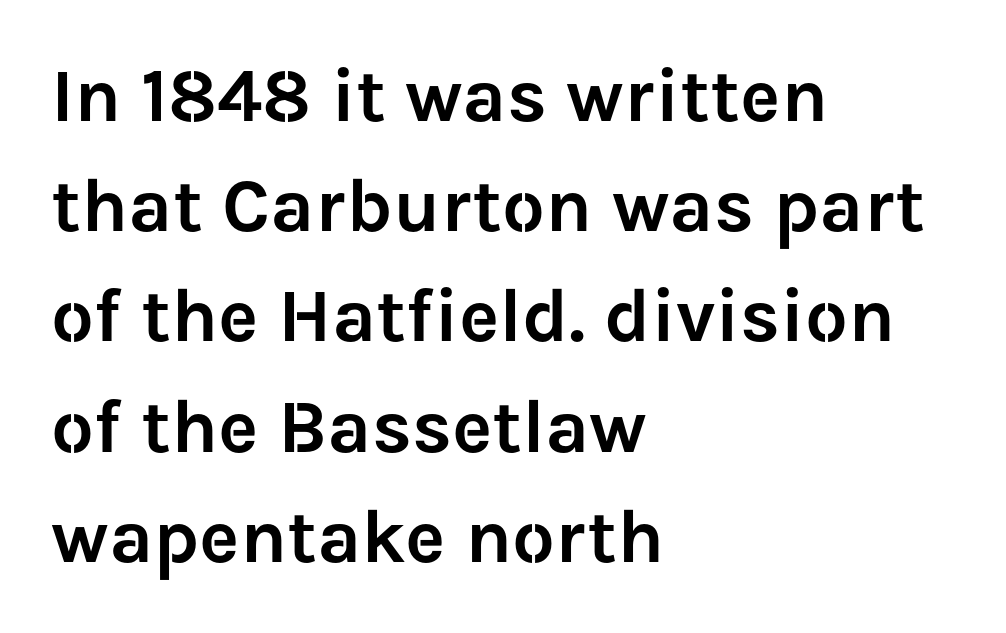
The image shows 76 px sans-serif type, upright; set left-aligned, normal line spacing (1.45x), normal letter spacing, not underlined; low stroke contrast and a medium x-height.
